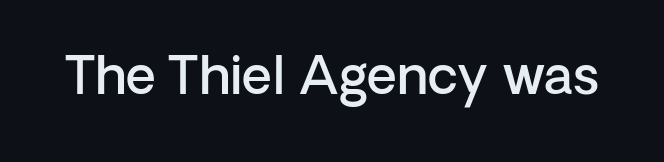
{"serif": "no", "italic": "no", "bold": "semi", "weight": "semibold", "width": "normal", "stroke_contrast": "low", "x_height": "medium", "monospaced": "no", "underline": "no", "letter_spacing": "normal", "letter_spacing_em": 0.0, "glyph_px": 52}
